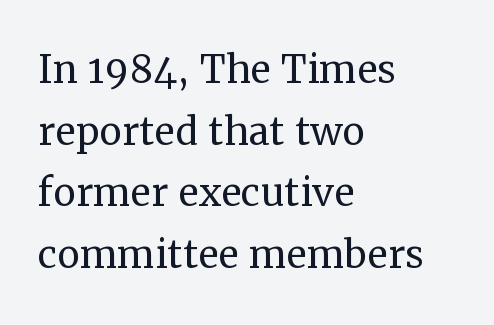
The image shows 51 px regular-weight serif type, upright; set left-aligned, line spacing 1.21x, normal letter spacing, not underlined; medium stroke contrast and a medium x-height.
